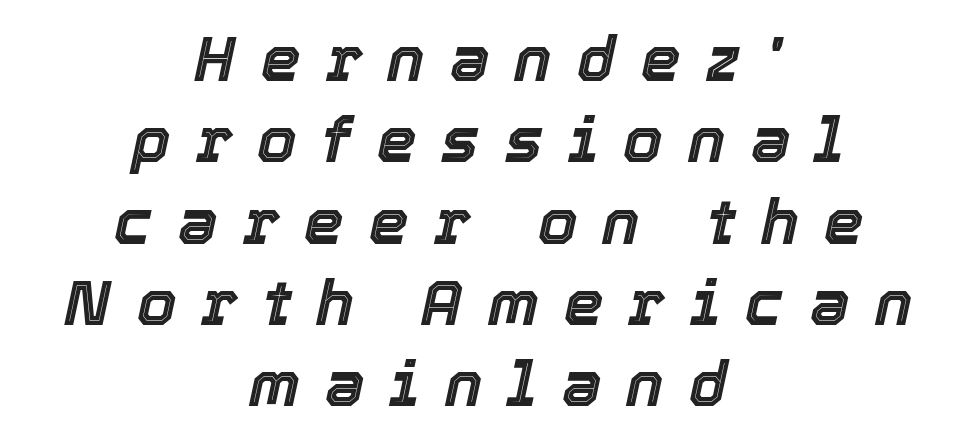
Letter spacing: wide. The words here are not underlined. A typesetter would call this leading conventional body-copy spacing. Character widths vary here, with narrow letters taking less room than wide ones.
